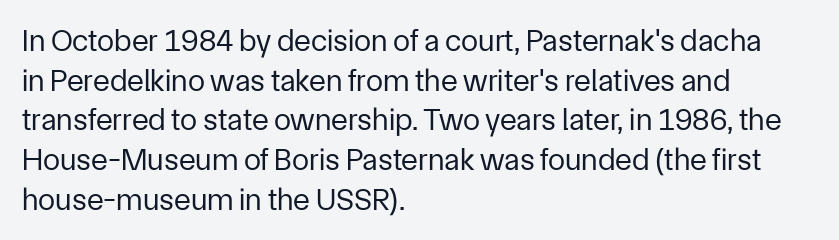
Q: Is the text bold? A: No.
Q: Is the text italic (slanted)? A: No, it is upright.
Q: Is the typeface a serif or a sans-serif typeface? A: Sans-serif.
Q: Is the text underlined? A: No.
Q: How is the paragraph aligned? A: Left-aligned.
Q: Is the spacing between letters normal or unusually wide? A: Normal.
Q: Is the spacing between lines tight, normal or loose? A: Normal.
Q: Width (condensed, normal, or wide)? A: Normal.
Q: Stroke contrast? A: Low.
Q: x-height? A: Medium.
Q: Monospaced? A: No.
